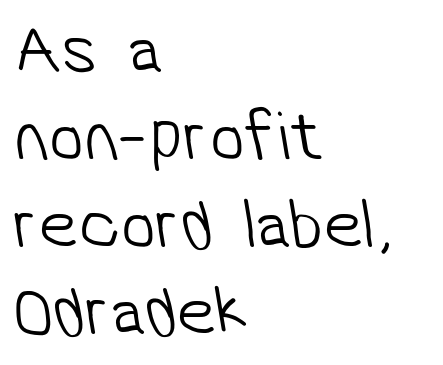
{"serif": "no", "bold": "no", "weight": "light", "width": "normal", "stroke_contrast": "low", "x_height": "medium", "monospaced": "no", "underline": "no", "align": "left", "line_spacing": "normal", "line_spacing_ratio": 1.25, "letter_spacing": "normal", "letter_spacing_em": 0.0, "glyph_px": 70}
